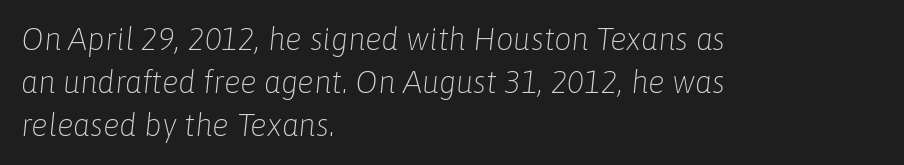
Tracking here is standard; glyphs follow each other at the usual distance. Looks like regular typesetting: each glyph gets only the width it needs. The zone under the glyphs is completely vacant. The lettering tilts uniformly, giving the passage an italic look. The rendering anchors every line to the left-hand side.
